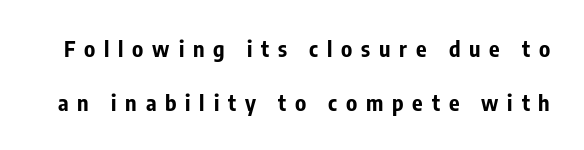
Q: Is the text bold? A: Yes.
Q: Is the text italic (slanted)? A: No, it is upright.
Q: Is the text underlined? A: No.
Q: Is the spacing between letters normal or unusually wide? A: Unusually wide.
Q: Is the spacing between lines tight, normal or loose? A: Loose.
